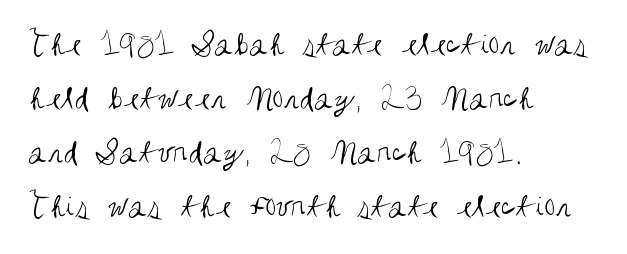
The image shows 35 px regular-weight, condensed sans-serif type; set left-aligned, normal line spacing (1.54x), normal letter spacing, not underlined; medium stroke contrast and a large x-height.
